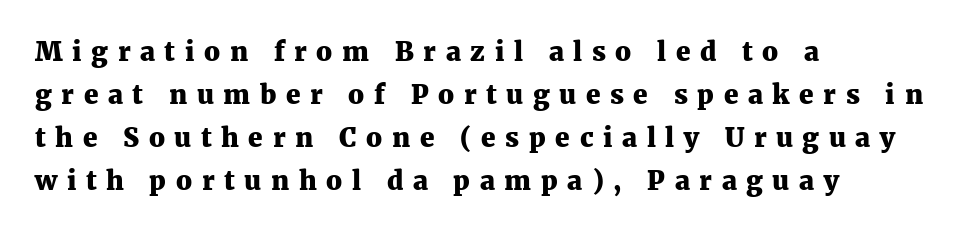
Q: Is the text bold? A: Yes.
Q: Is the text italic (slanted)? A: No, it is upright.
Q: Is the text underlined? A: No.
Q: How is the paragraph aligned? A: Left-aligned.
Q: Is the spacing between letters normal or unusually wide? A: Unusually wide.
Q: Is the spacing between lines tight, normal or loose? A: Normal.
